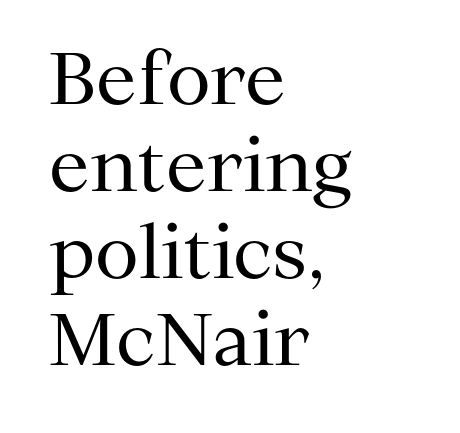
The image shows 72 px regular-weight serif type, upright; set left-aligned, line spacing 1.21x, normal letter spacing, not underlined; medium stroke contrast and a medium x-height.
